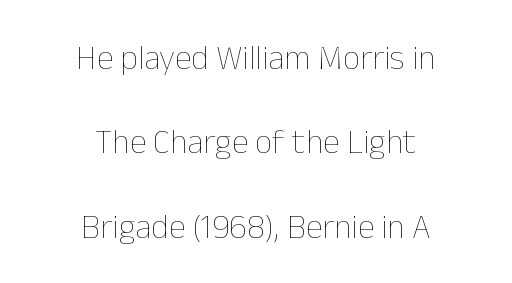
{"italic": "no", "bold": "no", "weight": "thin", "width": "normal", "stroke_contrast": "low", "x_height": "medium", "monospaced": "no", "underline": "no", "align": "center", "line_spacing": "loose", "line_spacing_ratio": 2.48, "letter_spacing": "normal", "letter_spacing_em": 0.0, "glyph_px": 34}
